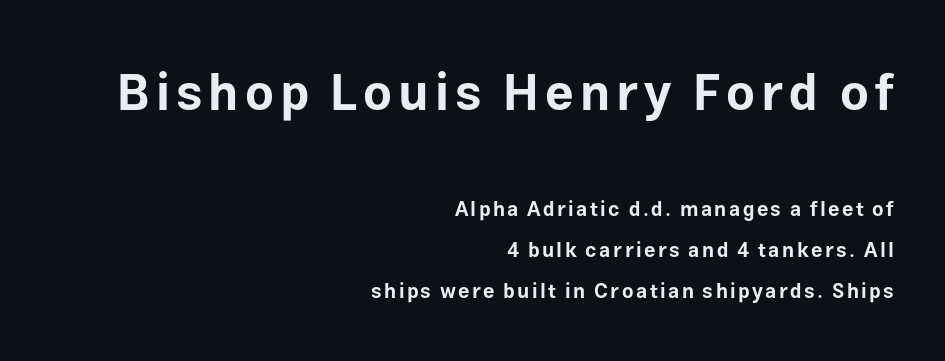
The image shows 50 px bold sans-serif type, upright; set right-aligned, loose line spacing (2.03x), not underlined; the first (top) block is 2.5x larger; low stroke contrast and a medium x-height.
